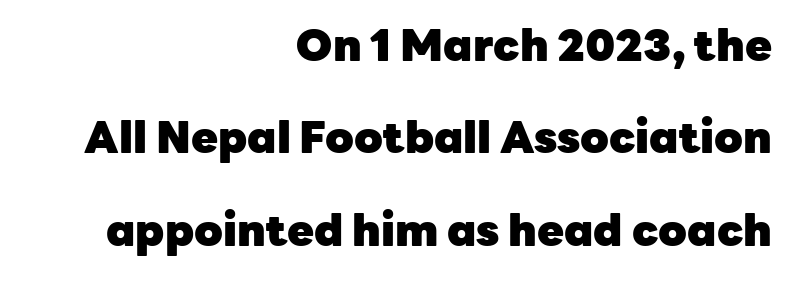
Q: Is the text bold? A: Yes.
Q: Is the text italic (slanted)? A: No, it is upright.
Q: Is the typeface a serif or a sans-serif typeface? A: Sans-serif.
Q: Is the text underlined? A: No.
Q: How is the paragraph aligned? A: Right-aligned.
Q: Is the spacing between letters normal or unusually wide? A: Normal.
Q: Is the spacing between lines tight, normal or loose? A: Loose.
Q: Width (condensed, normal, or wide)? A: Normal.
Q: Stroke contrast? A: Low.
Q: x-height? A: Medium.
Q: Monospaced? A: No.
